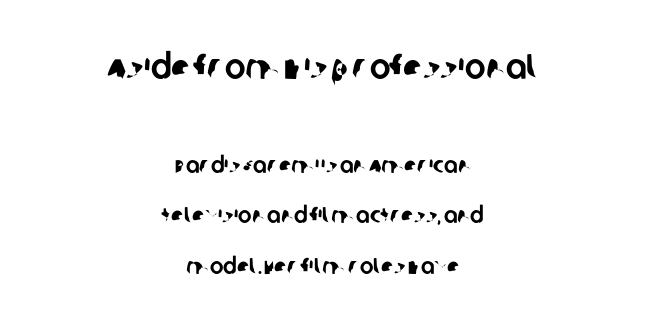
Q: Is the typeface a serif or a sans-serif typeface? A: Sans-serif.
Q: Is the text underlined? A: No.
Q: How is the paragraph aligned? A: Centered.
Q: Is the spacing between letters normal or unusually wide? A: Normal.
Q: Is the spacing between lines tight, normal or loose? A: Loose.
Q: Which block of text is set in a larger size, the first (top) or the second (bottom)? A: The first (top) one.
Q: Width (condensed, normal, or wide)? A: Normal.
Q: Stroke contrast? A: Low.
Q: x-height? A: Large.
Q: Monospaced? A: No.
